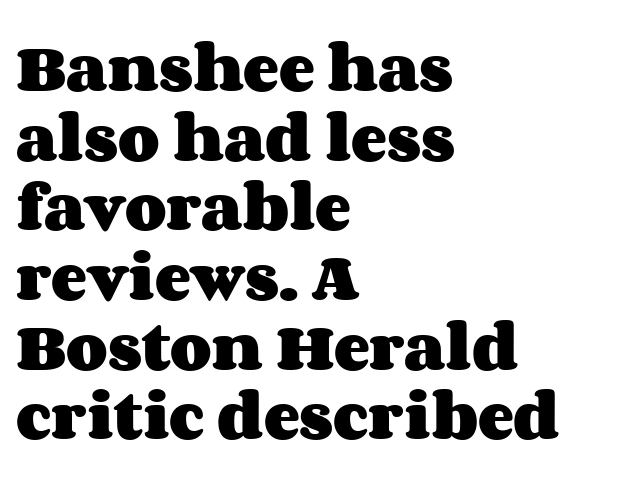
Inter-character spacing is left at the font's built-in metrics. Each letter keeps its own natural width here, so spacing adapts to shape. I'd describe the lettering as bold — thick and assertive. Beneath every word, the page is bare.
